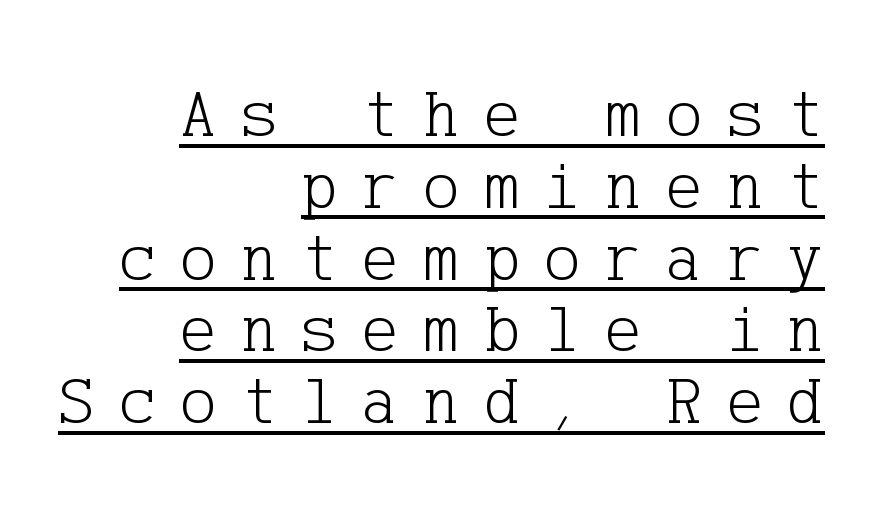
{"serif": "yes", "italic": "no", "bold": "no", "weight": "light", "width": "normal", "stroke_contrast": "low", "x_height": "medium", "underline": "yes", "align": "right", "line_spacing": "tight", "line_spacing_ratio": 1.04, "letter_spacing": "wide", "letter_spacing_em": 0.35, "glyph_px": 69}
